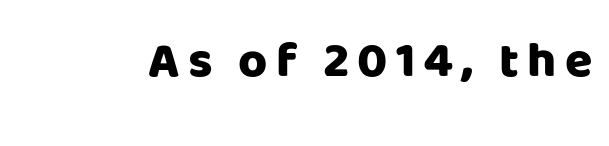
{"serif": "no", "italic": "no", "bold": "yes", "weight": "heavy", "width": "normal", "stroke_contrast": "low", "x_height": "large", "monospaced": "no", "underline": "no", "glyph_px": 50}
